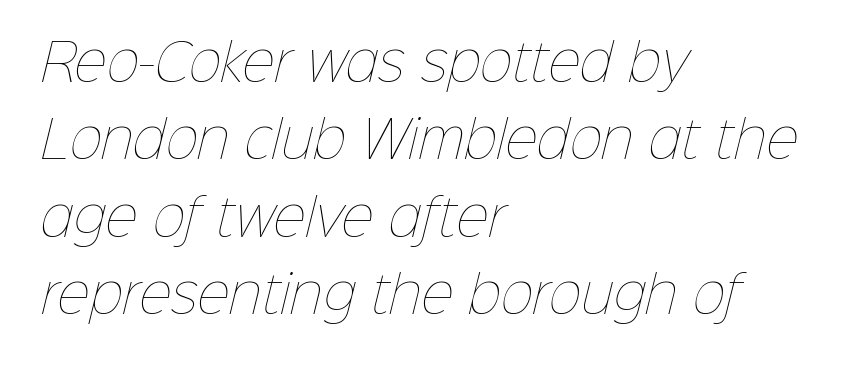
These lines are set flush left with a ragged right edge. The strokes are not fattened; the text isn't bold. The letters advance in unequal steps, a hallmark of proportional type. Plain, unruled lines of type.
